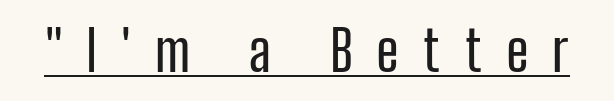
{"serif": "no", "italic": "no", "width": "condensed", "stroke_contrast": "low", "x_height": "medium", "monospaced": "no", "underline": "yes", "letter_spacing": "wide", "letter_spacing_em": 0.43, "glyph_px": 55}
